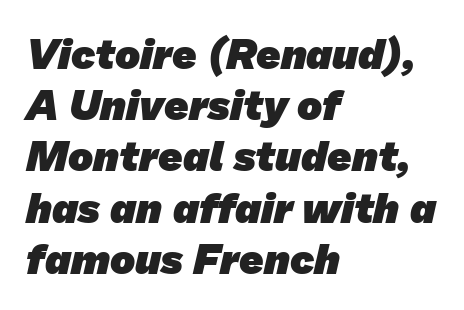
The image shows 42 px heavy sans-serif type; set left-aligned, line spacing 1.22x, normal letter spacing, not underlined; low stroke contrast and a medium x-height.
